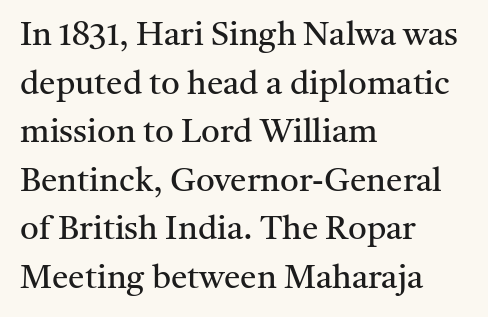
Does extra space separate the letters? No, they use regular spacing. Type without underlining. The typography opts for an upright posture over an oblique one. This sample has the flowing, uneven cadence of proportional lettering. The font sits on the lighter half of the weight spectrum, regular included.
